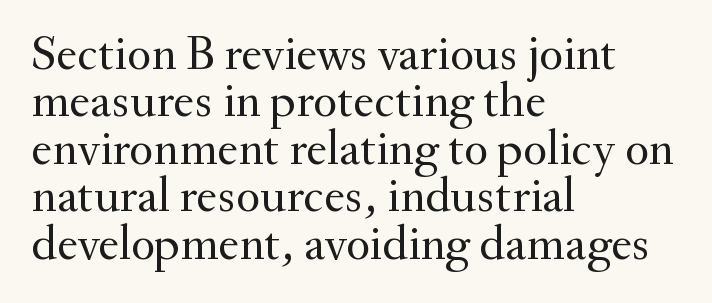
{"serif": "yes", "italic": "no", "bold": "no", "weight": "regular", "width": "normal", "stroke_contrast": "medium", "x_height": "small", "monospaced": "no", "underline": "no", "align": "left", "line_spacing": "tight", "line_spacing_ratio": 0.95, "letter_spacing": "normal", "letter_spacing_em": 0.0, "glyph_px": 50}
